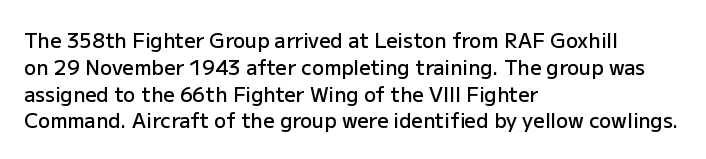
This is roman type, the default non-slanted kind. Check under the words: just untouched page. The passage shown is semibold, sitting just below true bold. Compared with typical paragraphs, the rows here are spaced about the same. In CSS terms this would be text-align: left.
